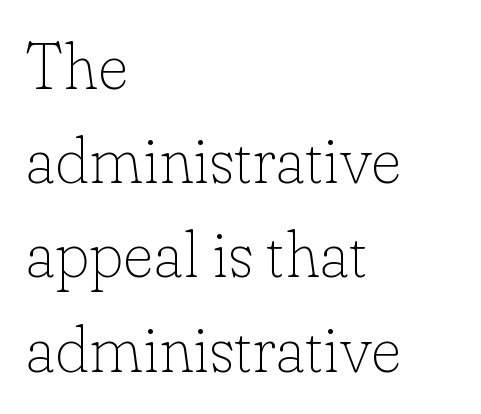
Q: Is the text bold? A: No.
Q: Is the text italic (slanted)? A: No, it is upright.
Q: Is the typeface a serif or a sans-serif typeface? A: Serif.
Q: Is the text underlined? A: No.
Q: How is the paragraph aligned? A: Left-aligned.
Q: Is the spacing between letters normal or unusually wide? A: Normal.
Q: Is the spacing between lines tight, normal or loose? A: Normal.
Q: Width (condensed, normal, or wide)? A: Normal.
Q: Stroke contrast? A: Low.
Q: x-height? A: Small.
Q: Monospaced? A: No.
